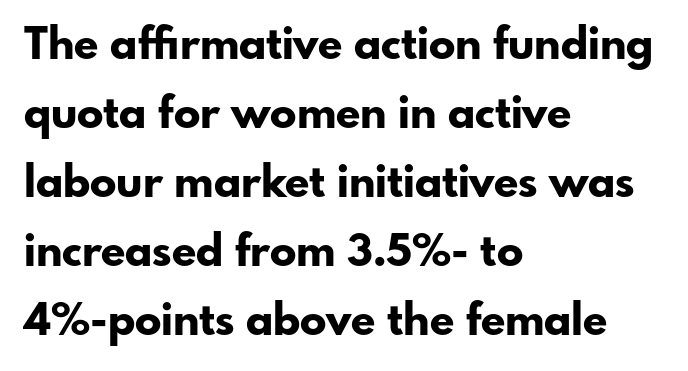
{"serif": "no", "italic": "no", "bold": "yes", "weight": "bold", "width": "normal", "stroke_contrast": "low", "x_height": "small", "monospaced": "no", "underline": "no", "align": "left", "line_spacing": "normal", "line_spacing_ratio": 1.57, "letter_spacing": "normal", "letter_spacing_em": 0.0, "glyph_px": 44}
